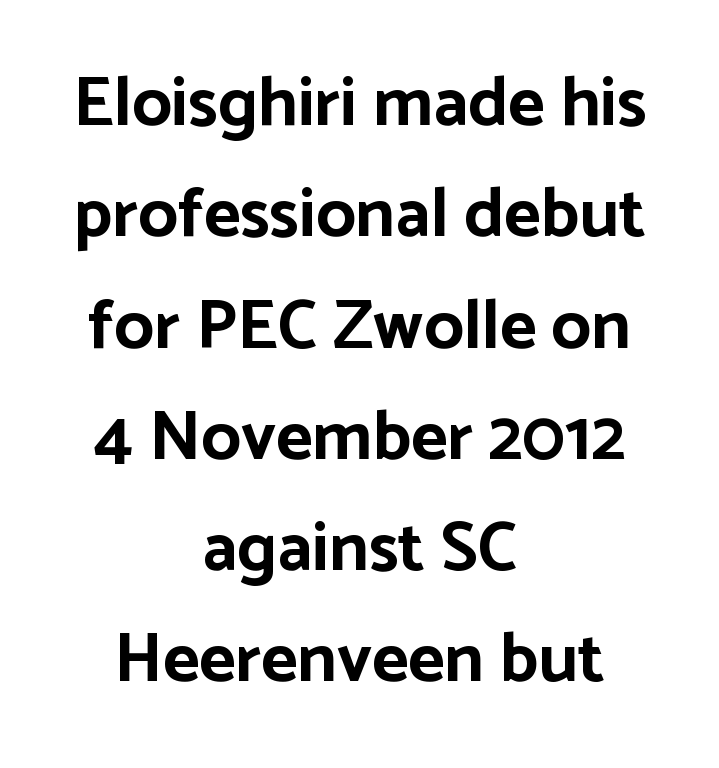
Weight check: bold — yes, fully. Characters remain perfectly vertical along every line. The gap between lines stays unmarked. The rendering keeps characters at their native spacing. Spacing verdict: proportional, widths tailored to each character. Vertically, the passage feels balanced, rows spaced as you'd expect.
